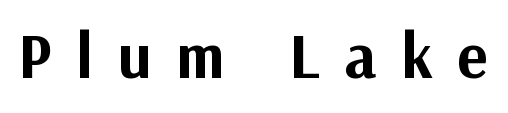
{"serif": "no", "italic": "no", "bold": "yes", "weight": "bold", "width": "normal", "stroke_contrast": "medium", "x_height": "medium", "monospaced": "no", "underline": "no", "letter_spacing": "wide", "letter_spacing_em": 0.38, "glyph_px": 64}
